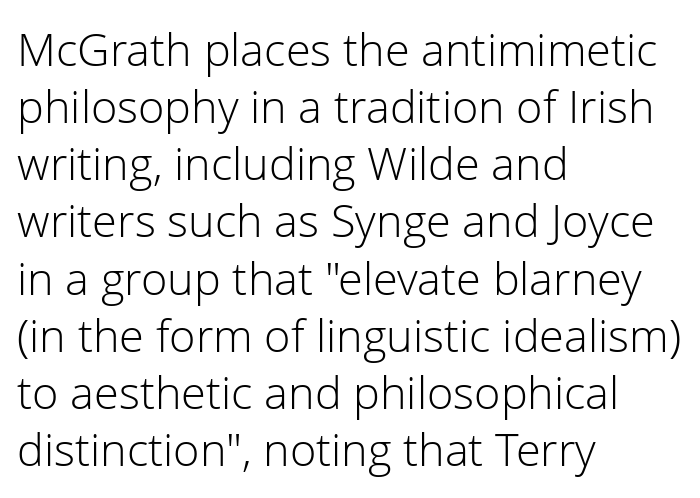
Q: Is the text bold? A: No.
Q: Is the text italic (slanted)? A: No, it is upright.
Q: Is the typeface a serif or a sans-serif typeface? A: Sans-serif.
Q: Is the text underlined? A: No.
Q: How is the paragraph aligned? A: Left-aligned.
Q: Is the spacing between letters normal or unusually wide? A: Normal.
Q: Is the spacing between lines tight, normal or loose? A: Normal.
Q: Width (condensed, normal, or wide)? A: Normal.
Q: Stroke contrast? A: Low.
Q: x-height? A: Medium.
Q: Monospaced? A: No.
